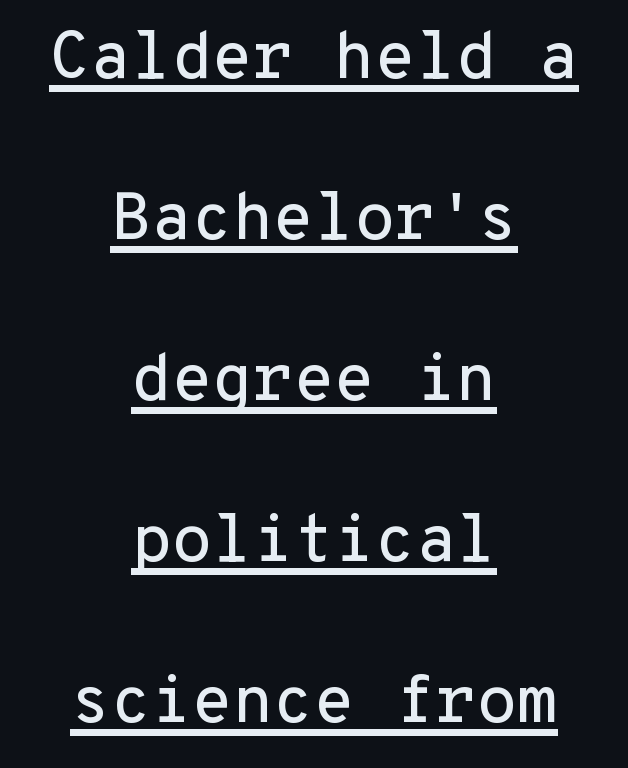
Q: Is the text italic (slanted)? A: No, it is upright.
Q: Is the typeface a serif or a sans-serif typeface? A: Sans-serif.
Q: Is the text underlined? A: Yes.
Q: How is the paragraph aligned? A: Centered.
Q: Is the spacing between letters normal or unusually wide? A: Normal.
Q: Is the spacing between lines tight, normal or loose? A: Loose.
Q: Width (condensed, normal, or wide)? A: Normal.
Q: Stroke contrast? A: Low.
Q: x-height? A: Medium.
Q: Monospaced? A: Yes.
